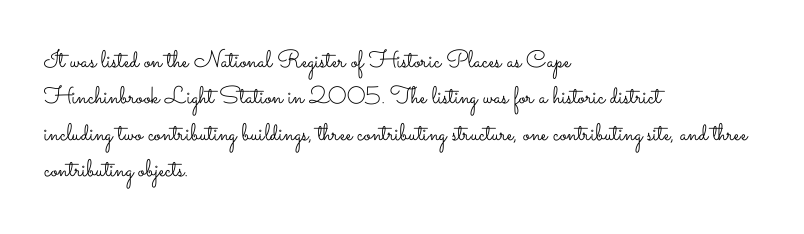
The foot of each line stays bare and open. These lines stack with their left ends in a neat column. These lines sit exactly where default settings would place them.
